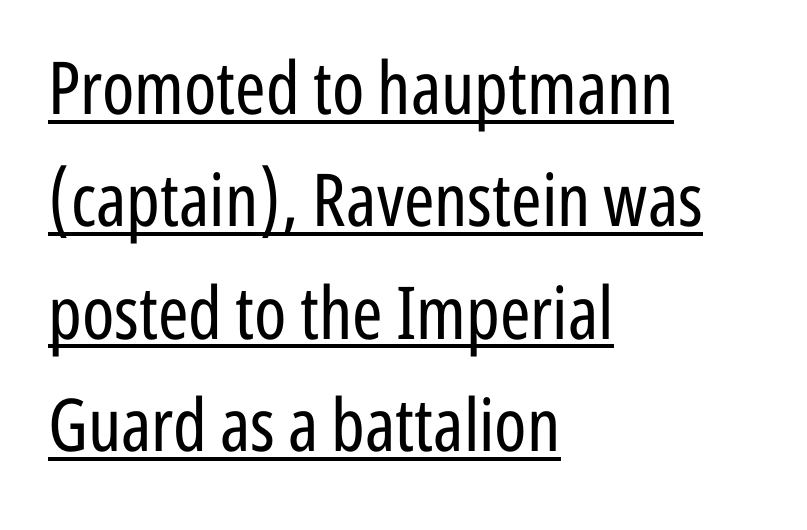
The image shows 73 px regular-weight, condensed sans-serif type, upright; set left-aligned, normal line spacing (1.54x), normal letter spacing, underlined; low stroke contrast and a medium x-height.
